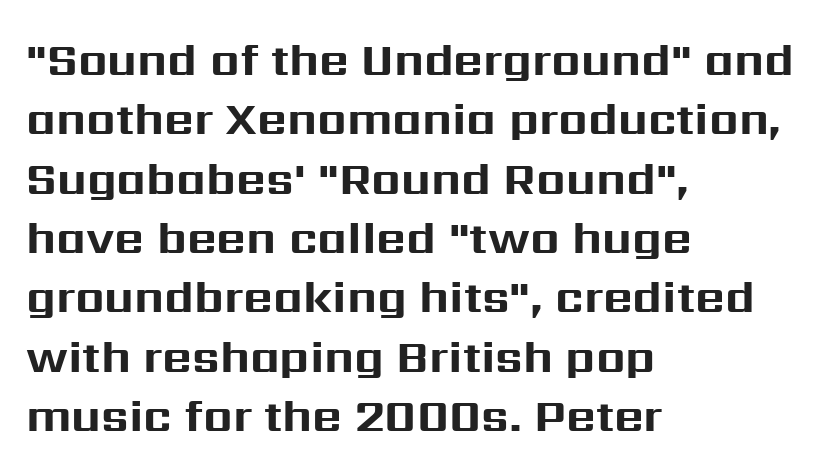
The image shows 46 px bold sans-serif type, upright; set left-aligned, normal line spacing (1.29x), normal letter spacing, not underlined; medium stroke contrast and a medium x-height.
